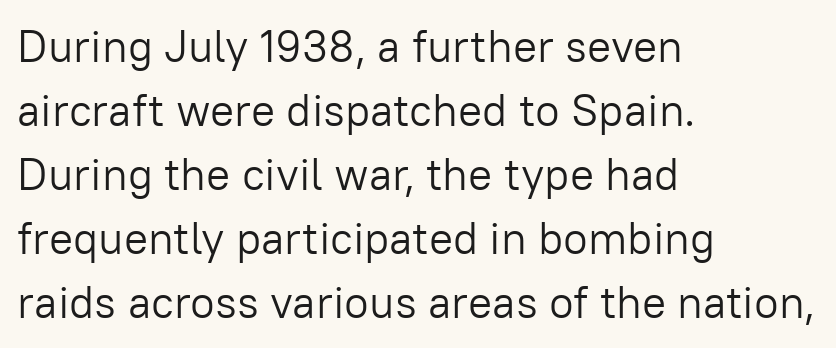
The image shows 45 px light sans-serif type, upright; set left-aligned, normal line spacing (1.42x), normal letter spacing, not underlined; low stroke contrast and a medium x-height.
